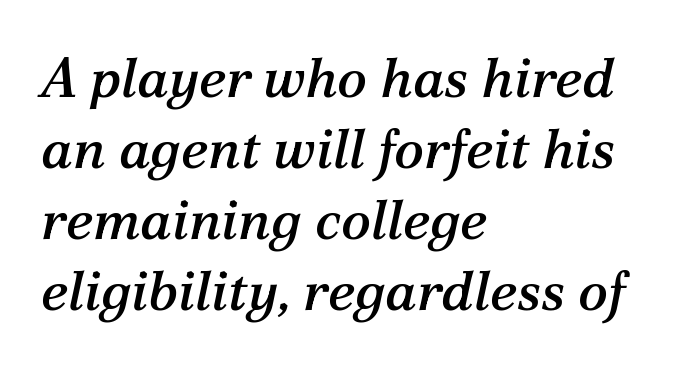
I'd call this a serif setting — the letters wear small feet. Glyph-to-glyph distance matches everyday printed text. What's the leading like? Ordinary, nothing unusual. The specimen reads as italic at a glance.
